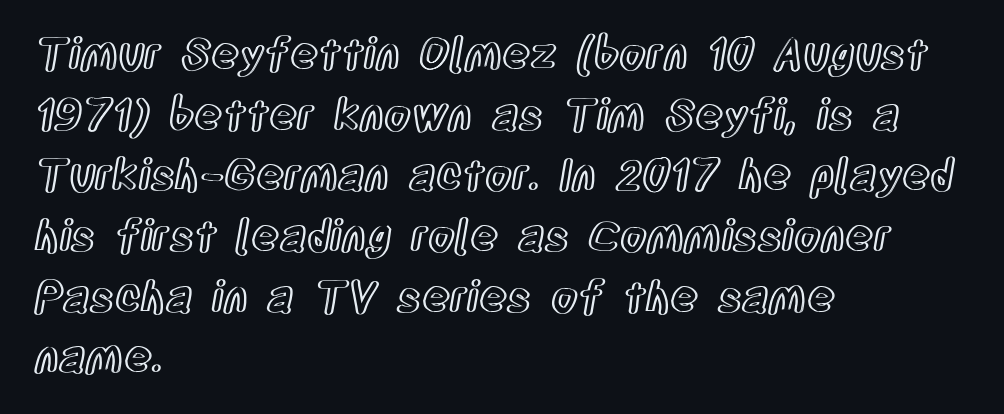
{"width": "condensed", "x_height": "large", "monospaced": "no", "underline": "no", "align": "left", "line_spacing": "normal", "line_spacing_ratio": 1.41, "letter_spacing": "normal", "letter_spacing_em": 0.0, "glyph_px": 43}
